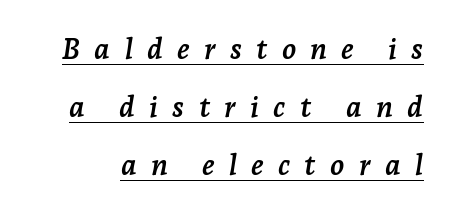
{"serif": "yes", "italic": "yes", "lean": "right", "slant_degrees": 7, "bold": "yes", "weight": "semibold", "width": "normal", "stroke_contrast": "low", "x_height": "medium", "monospaced": "no", "underline": "yes", "line_spacing": "loose", "line_spacing_ratio": 2.0, "letter_spacing": "wide", "letter_spacing_em": 0.49, "glyph_px": 29}
